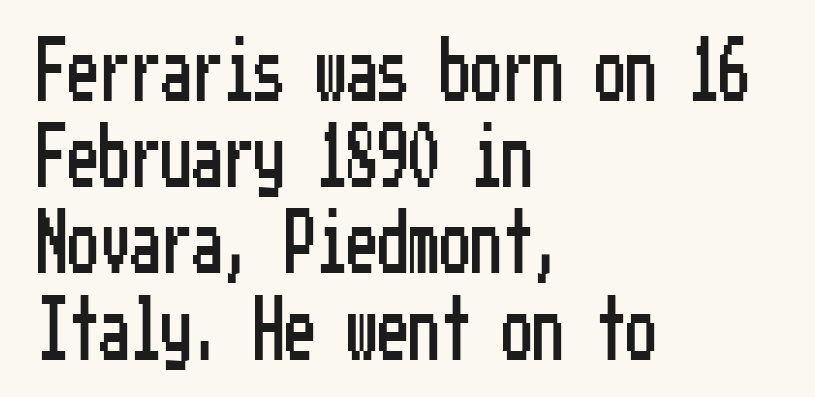
Q: Is the text italic (slanted)? A: No, it is upright.
Q: Is the typeface a serif or a sans-serif typeface? A: Sans-serif.
Q: Is the text underlined? A: No.
Q: How is the paragraph aligned? A: Left-aligned.
Q: Is the spacing between letters normal or unusually wide? A: Normal.
Q: Is the spacing between lines tight, normal or loose? A: Normal.
Q: Width (condensed, normal, or wide)? A: Condensed.
Q: Stroke contrast? A: Low.
Q: x-height? A: Medium.
